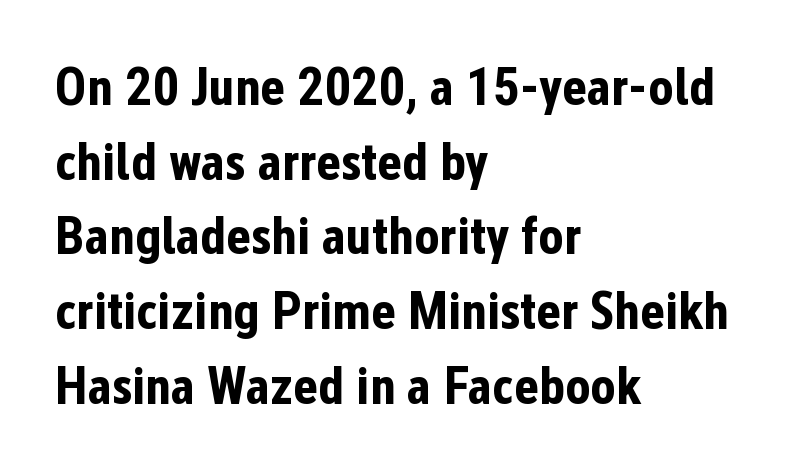
The image shows 53 px bold, condensed sans-serif type, upright; set left-aligned, normal line spacing (1.41x), normal letter spacing, not underlined; low stroke contrast and a medium x-height.
